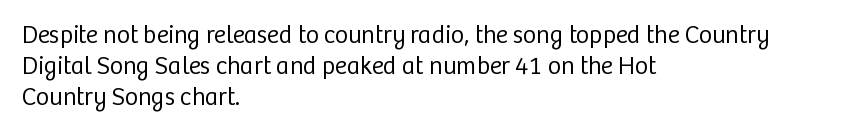
Q: Is the text bold? A: No.
Q: Is the text italic (slanted)? A: No, it is upright.
Q: Is the text underlined? A: No.
Q: How is the paragraph aligned? A: Left-aligned.
Q: Is the spacing between letters normal or unusually wide? A: Normal.
